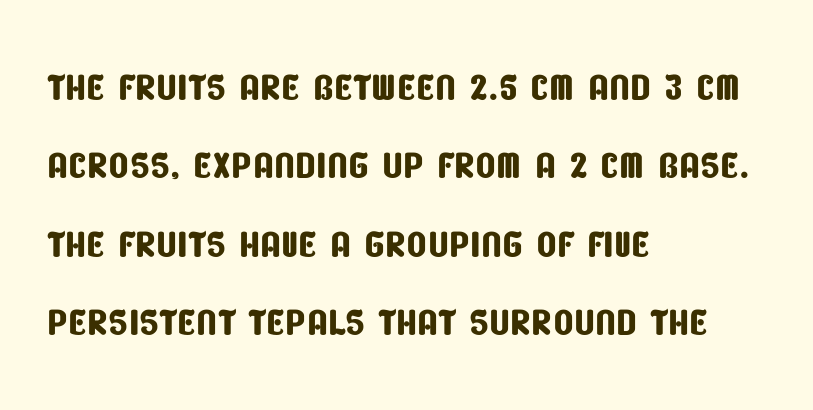
The image shows 53 px condensed sans-serif type; set left-aligned, normal line spacing (1.48x), normal letter spacing, not underlined; low stroke contrast and a large x-height.
